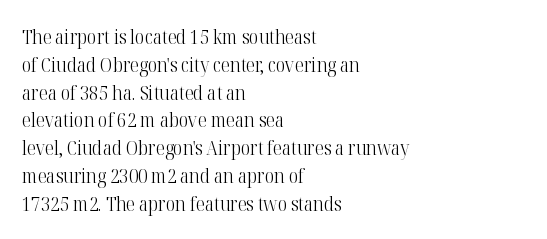
Nothing heavy about these letters — not bold at all. Compared with a centered layout, this one pins lines to the left instead. Spacing between characters is what you'd get straight out of the box. Posture: vertical. Anything drawn beneath the words? Only blank space.
